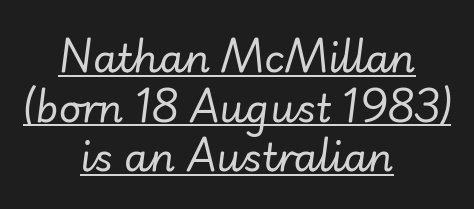
Q: Is the text bold? A: No.
Q: Is the text italic (slanted)? A: Yes, it leans right by about 7 degrees.
Q: Is the text underlined? A: Yes.
Q: How is the paragraph aligned? A: Centered.
Q: Is the spacing between letters normal or unusually wide? A: Normal.
Q: Is the spacing between lines tight, normal or loose? A: Normal.
Q: Width (condensed, normal, or wide)? A: Normal.
Q: Stroke contrast? A: Low.
Q: x-height? A: Small.
Q: Monospaced? A: No.
